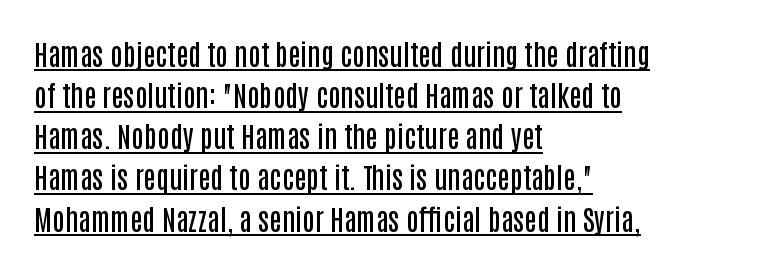
The image shows 28 px semibold, condensed sans-serif type, upright; set left-aligned, normal line spacing (1.47x), normal letter spacing, underlined; low stroke contrast and a large x-height.
